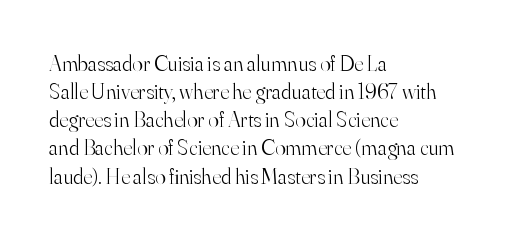
Normally led — the rows are evenly, conventionally spaced. Underlining? Definitely not there. The axis of the letterforms is exactly vertical. The passage is arranged the way most books set body copy — flush left. Default kerning and tracking; the words read as compact shapes.
